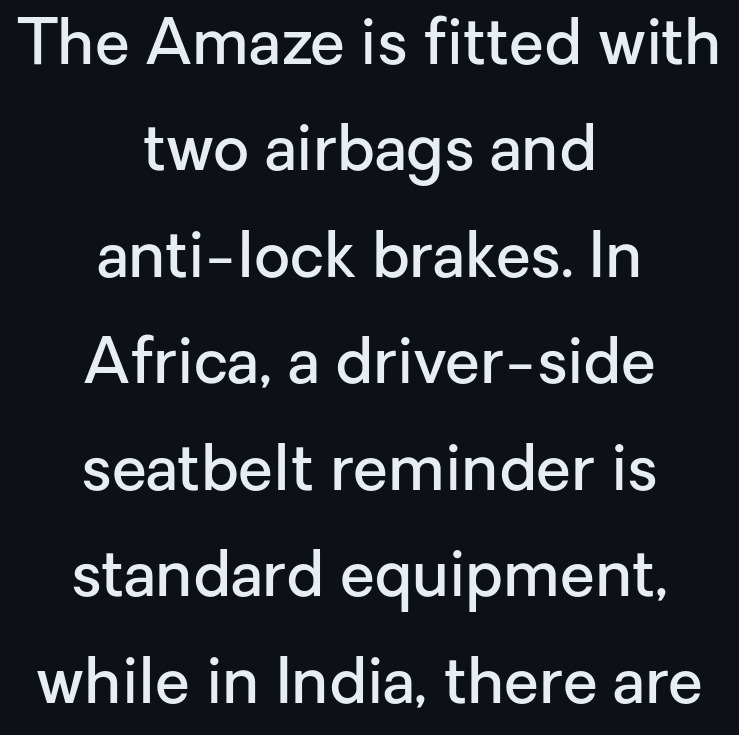
Compared with an ordinary text face, these strokes are moderately heavier — a semibold. Each letter's strokes conclude bluntly, with no projecting serifs. Is the letter spacing exaggerated? No — it looks like the ordinary default. It's the straight-up-and-down kind of type. Leftover space on each line is divided equally before and after the words.
